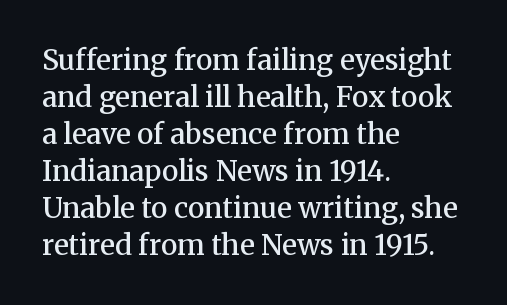
Q: Is the text bold? A: Semi-bold.
Q: Is the text italic (slanted)? A: No, it is upright.
Q: Is the typeface a serif or a sans-serif typeface? A: Serif.
Q: Is the text underlined? A: No.
Q: How is the paragraph aligned? A: Left-aligned.
Q: Is the spacing between letters normal or unusually wide? A: Normal.
Q: Is the spacing between lines tight, normal or loose? A: Normal.
Q: Width (condensed, normal, or wide)? A: Normal.
Q: Stroke contrast? A: Medium.
Q: x-height? A: Medium.
Q: Monospaced? A: No.
